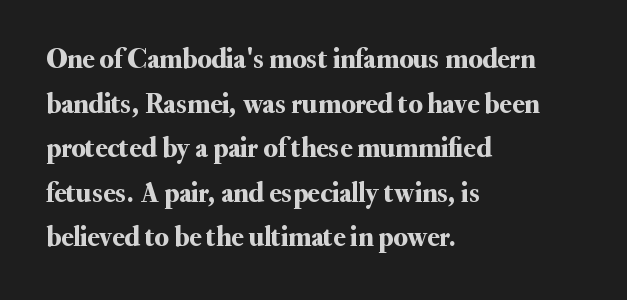
Q: Is the text italic (slanted)? A: No, it is upright.
Q: Is the typeface a serif or a sans-serif typeface? A: Serif.
Q: Is the text underlined? A: No.
Q: How is the paragraph aligned? A: Left-aligned.
Q: Is the spacing between letters normal or unusually wide? A: Normal.
Q: Is the spacing between lines tight, normal or loose? A: Normal.
Q: Width (condensed, normal, or wide)? A: Normal.
Q: Stroke contrast? A: Medium.
Q: x-height? A: Small.
Q: Monospaced? A: No.
